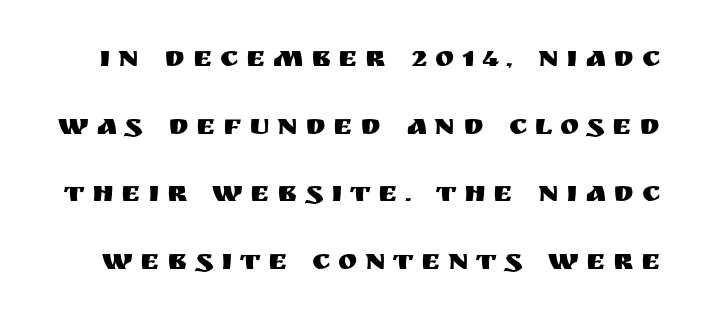
Q: Is the text italic (slanted)? A: No, it is upright.
Q: Is the typeface a serif or a sans-serif typeface? A: Sans-serif.
Q: Is the text underlined? A: No.
Q: Is the spacing between letters normal or unusually wide? A: Unusually wide.
Q: Is the spacing between lines tight, normal or loose? A: Loose.
Q: Width (condensed, normal, or wide)? A: Normal.
Q: Stroke contrast? A: Medium.
Q: x-height? A: Large.
Q: Monospaced? A: No.
